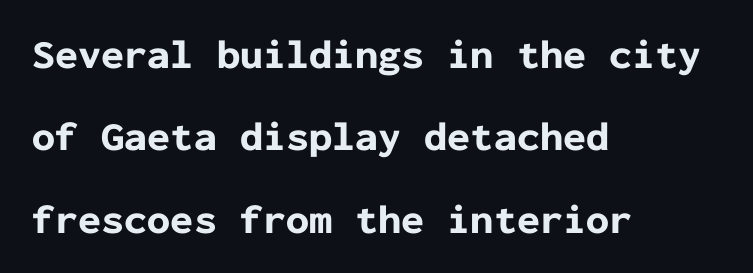
Q: Is the text bold? A: Yes.
Q: Is the text italic (slanted)? A: No, it is upright.
Q: Is the typeface a serif or a sans-serif typeface? A: Sans-serif.
Q: Is the text underlined? A: No.
Q: How is the paragraph aligned? A: Left-aligned.
Q: Is the spacing between letters normal or unusually wide? A: Normal.
Q: Is the spacing between lines tight, normal or loose? A: Loose.
Q: Width (condensed, normal, or wide)? A: Normal.
Q: Stroke contrast? A: Low.
Q: x-height? A: Medium.
Q: Monospaced? A: Yes.
